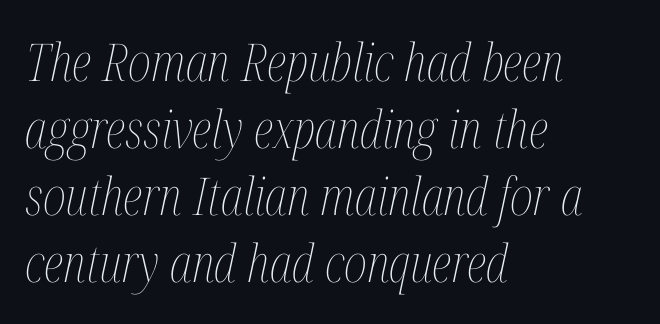
{"italic": "yes", "lean": "right", "slant_degrees": 12, "bold": "no", "weight": "thin", "width": "condensed", "stroke_contrast": "medium", "x_height": "medium", "monospaced": "no", "underline": "no", "align": "left", "line_spacing": "normal", "line_spacing_ratio": 1.29, "letter_spacing": "normal", "letter_spacing_em": 0.0, "glyph_px": 52}
